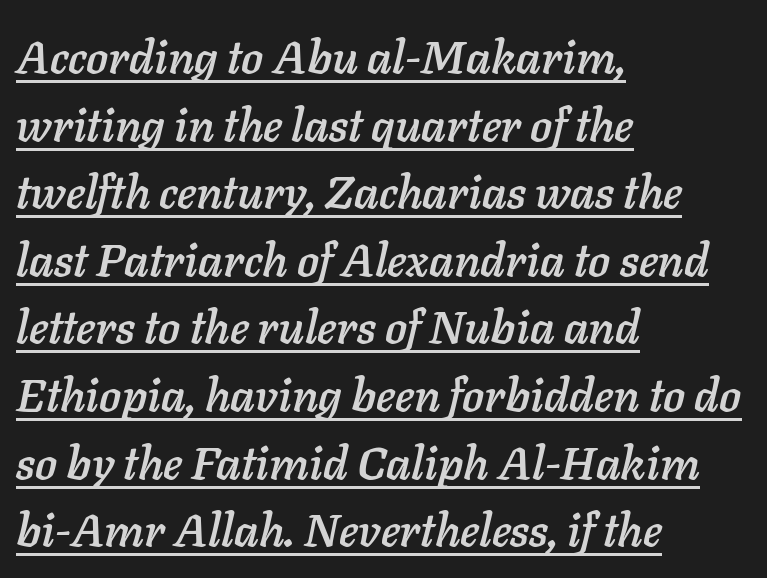
The glyphs look as if they've been sheared to an angle. You can see a thin bar hugging the bottom of the glyphs. Do the characters align in a grid? No, the font is proportional. Normally led — the rows are evenly, conventionally spaced. No extra tracking has been applied to these lines. If you drew a ruler down the left edge, every line would touch it.
